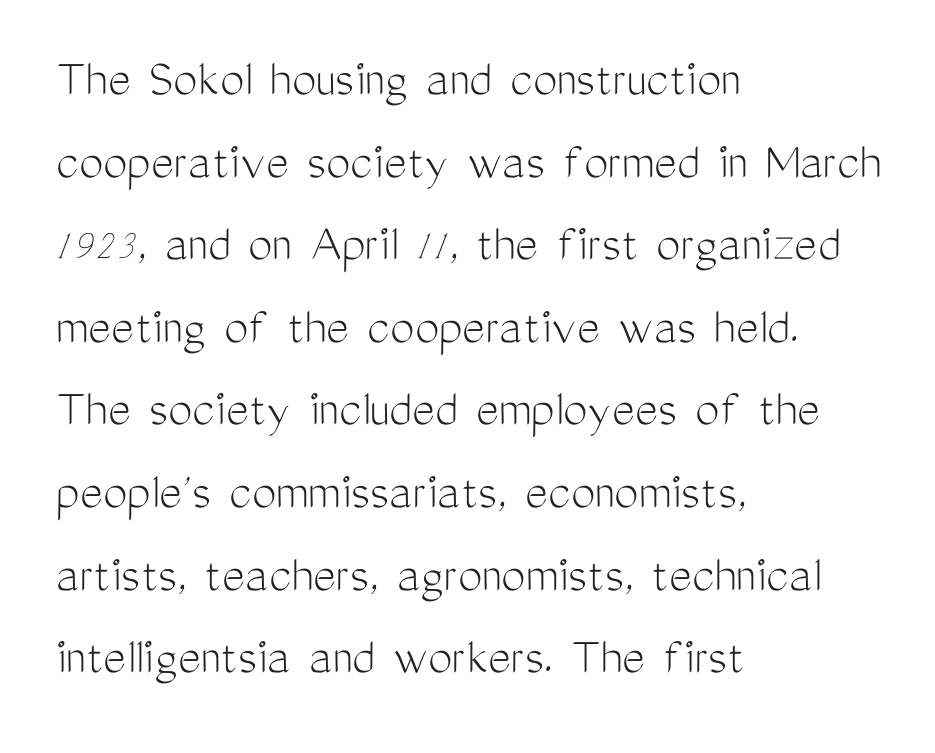
Line beginnings align vertically; line endings do not. These lines are composed in type without serifs. Here the glyphs are tracked normally, forming tight word shapes. Students, observe: this is what conventionally led text looks like.
